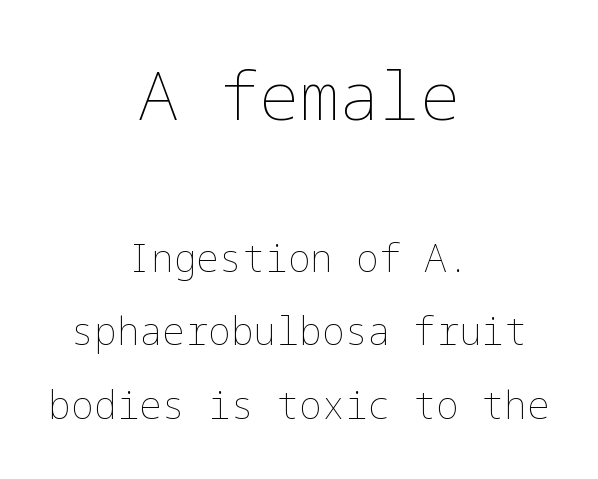
{"italic": "no", "bold": "no", "weight": "thin", "width": "normal", "stroke_contrast": "low", "x_height": "medium", "underline": "no", "align": "center", "line_spacing": "loose", "line_spacing_ratio": 1.93, "letter_spacing": "normal", "letter_spacing_em": 0.0, "larger_block": "first", "size_ratio": 1.76, "glyph_px": 67}
